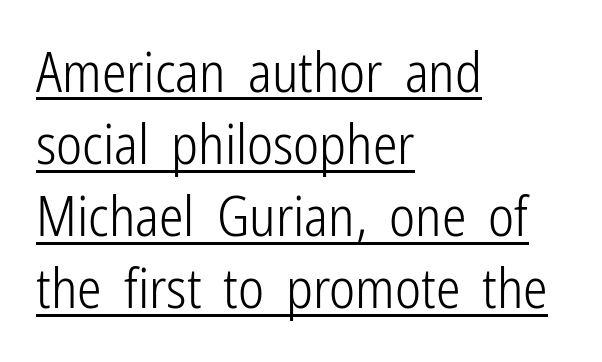
Summary of weight: not heavy and not bold. Grotesque or geometric, the face here clearly has no serifs. Here the designer chose a conventional face with non-uniform glyph widths. This rendering leaves character spacing at its baseline value.
